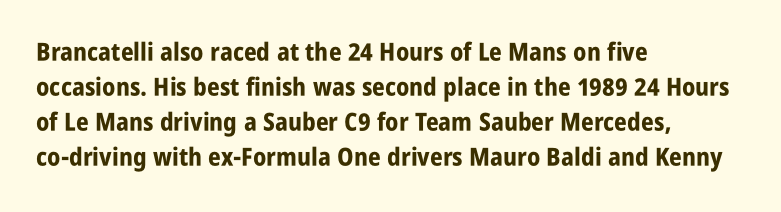
The image shows 25 px bold type, upright; set left-aligned, normal line spacing (1.4x), normal letter spacing, not underlined.
